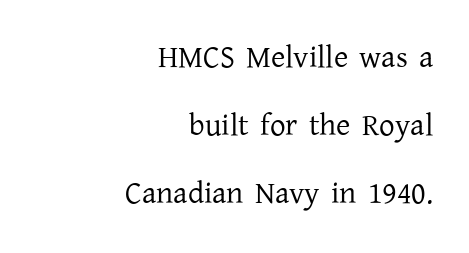
{"serif": "yes", "italic": "no", "bold": "no", "weight": "regular", "width": "normal", "stroke_contrast": "low", "x_height": "medium", "monospaced": "no", "underline": "no", "align": "right", "line_spacing": "loose", "line_spacing_ratio": 2.2, "letter_spacing": "normal", "letter_spacing_em": 0.0, "glyph_px": 31}
